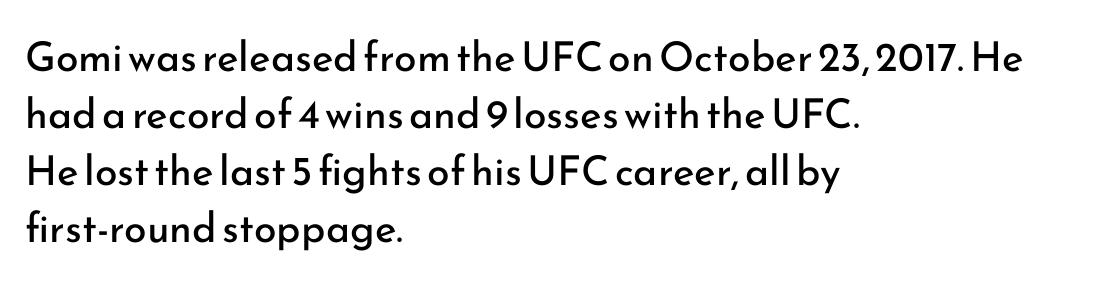
Unbolded letterforms with no extra heft. Typographically, this falls in the sans-serif category. Think of a printed novel: that variable character pitch is what you see here. Decoration check: the copy has no underline. The lettering stays uniformly vertical, giving the passage a roman look. Observe the ordinary spacing: letters are neighbours, not strangers.
